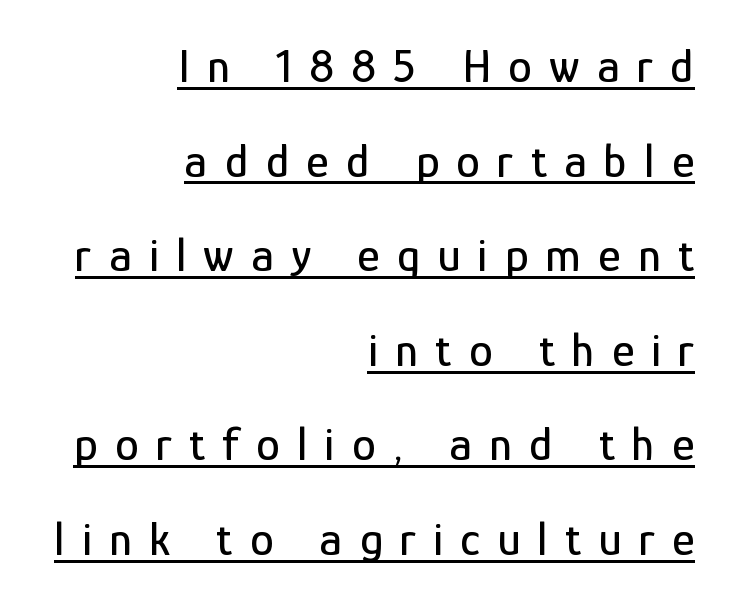
The image shows 48 px condensed sans-serif type, upright; set right-aligned, loose line spacing (1.97x), unusually wide letter spacing (+0.36 em), underlined; low stroke contrast and a medium x-height.
